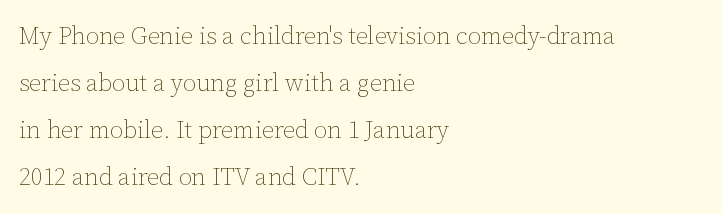
The image shows 24 px text type, upright; set left-aligned, loose line spacing (1.96x), normal letter spacing, not underlined.
